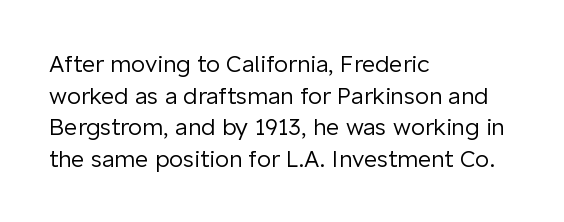
{"italic": "no", "bold": "no", "underline": "no", "align": "left", "line_spacing": "normal", "line_spacing_ratio": 1.37, "letter_spacing": "normal", "letter_spacing_em": 0.0, "glyph_px": 23}
